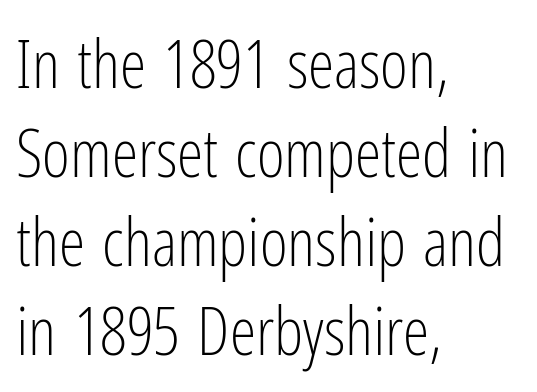
The image shows 67 px light, condensed sans-serif type, upright; set left-aligned, normal line spacing (1.33x), normal letter spacing, not underlined; low stroke contrast and a medium x-height.
